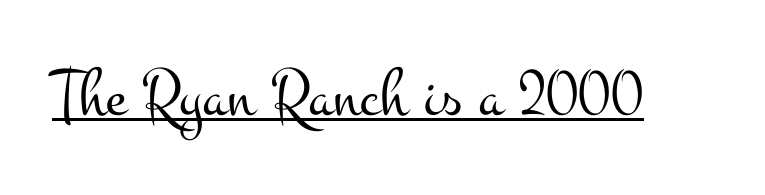
Q: Is the text bold? A: No.
Q: Is the text italic (slanted)? A: Yes.
Q: Is the typeface a serif or a sans-serif typeface? A: Serif.
Q: Is the text underlined? A: Yes.
Q: Is the spacing between letters normal or unusually wide? A: Normal.
Q: Width (condensed, normal, or wide)? A: Wide.
Q: Stroke contrast? A: Medium.
Q: x-height? A: Small.
Q: Monospaced? A: No.
